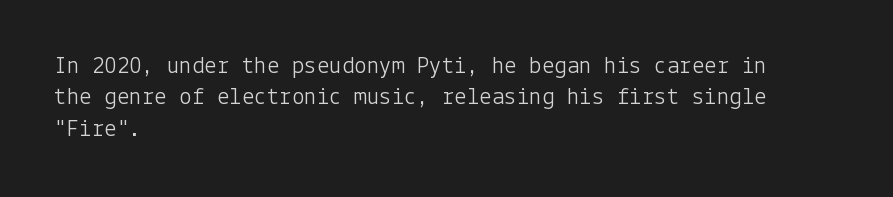
Q: Is the text bold? A: No.
Q: Is the text italic (slanted)? A: No, it is upright.
Q: Is the text underlined? A: No.
Q: How is the paragraph aligned? A: Left-aligned.
Q: Is the spacing between letters normal or unusually wide? A: Normal.
Q: Is the spacing between lines tight, normal or loose? A: Normal.
